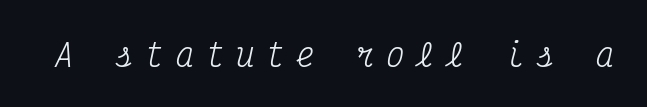
The area under the type is left untouched. Is the type slanted? Yes — the strokes lean at a clear angle. Students, note that the glyphs here are deliberately spaced far apart. Each letter, wide or thin by design, is forced into the same width here. Weight: in the light-to-regular range. Little horizontal feet cap the strokes, marking this as serif type.
